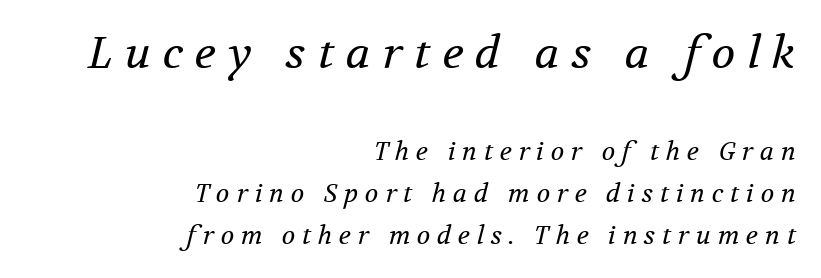
Q: Is the text bold? A: No.
Q: Is the text italic (slanted)? A: Yes, it leans right by about 12 degrees.
Q: Is the typeface a serif or a sans-serif typeface? A: Serif.
Q: Is the text underlined? A: No.
Q: How is the paragraph aligned? A: Right-aligned.
Q: Is the spacing between letters normal or unusually wide? A: Unusually wide.
Q: Is the spacing between lines tight, normal or loose? A: Normal.
Q: Which block of text is set in a larger size, the first (top) or the second (bottom)? A: The first (top) one.
Q: Width (condensed, normal, or wide)? A: Normal.
Q: Stroke contrast? A: Medium.
Q: x-height? A: Medium.
Q: Monospaced? A: No.
